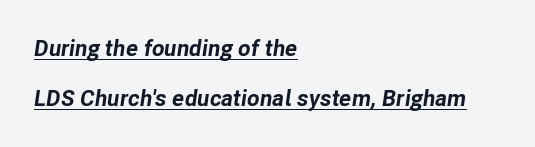
The image shows 23 px bold type, italic (leaning right); set left-aligned, loose line spacing (2.19x), normal letter spacing, underlined.
